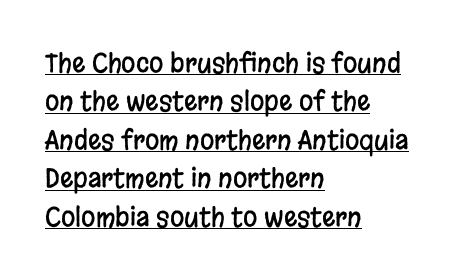
{"italic": "no", "underline": "yes", "align": "left", "line_spacing": "normal", "line_spacing_ratio": 1.48, "letter_spacing": "normal", "letter_spacing_em": 0.0, "glyph_px": 26}
